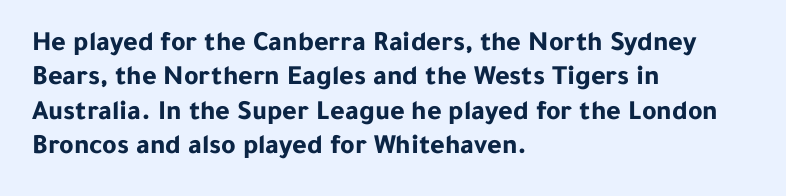
{"serif": "no", "italic": "no", "bold": "yes", "weight": "bold", "width": "normal", "stroke_contrast": "low", "x_height": "medium", "monospaced": "no", "underline": "no", "align": "left", "line_spacing_ratio": 1.23, "letter_spacing": "normal", "letter_spacing_em": 0.0, "glyph_px": 28}
